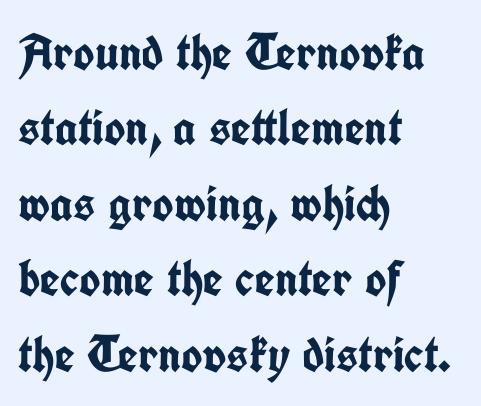
The image shows 51 px semibold, condensed sans-serif type, upright; set left-aligned, normal line spacing (1.48x), normal letter spacing, not underlined; low stroke contrast and a medium x-height.
